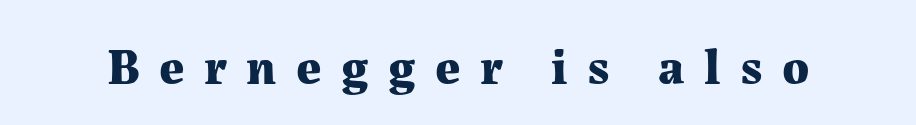
The image shows 50 px bold serif type, upright; set unusually wide letter spacing (+0.39 em), not underlined; medium stroke contrast and a medium x-height.
